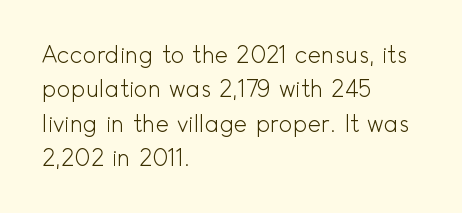
{"italic": "no", "bold": "no", "underline": "no", "align": "left", "line_spacing": "normal", "line_spacing_ratio": 1.5, "letter_spacing": "normal", "letter_spacing_em": 0.0, "glyph_px": 23}
